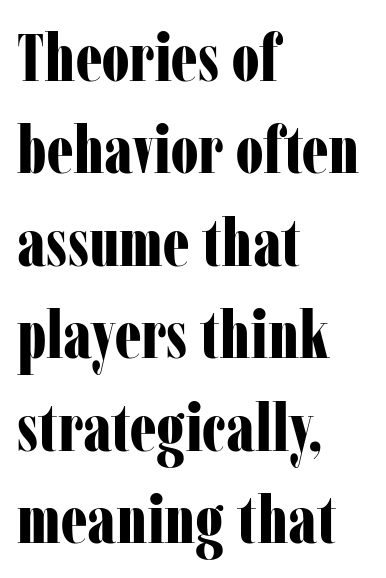
{"serif": "yes", "italic": "no", "bold": "yes", "weight": "bold", "width": "condensed", "stroke_contrast": "low", "x_height": "medium", "monospaced": "no", "underline": "no", "align": "left", "line_spacing": "normal", "line_spacing_ratio": 1.38, "letter_spacing": "normal", "letter_spacing_em": 0.0, "glyph_px": 67}
